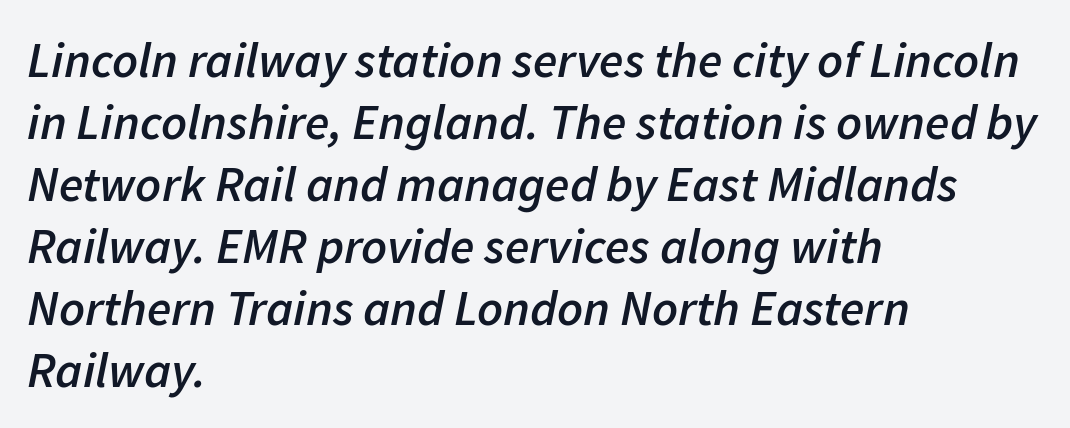
{"italic": "yes", "lean": "right", "slant_degrees": 11, "bold": "semi", "weight": "semibold", "width": "normal", "stroke_contrast": "low", "x_height": "medium", "monospaced": "no", "underline": "no", "align": "left", "line_spacing_ratio": 1.24, "letter_spacing": "normal", "letter_spacing_em": 0.0, "glyph_px": 50}
